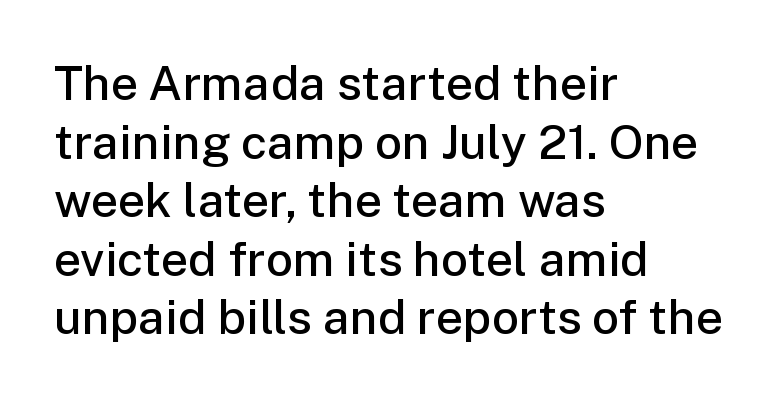
Q: Is the text bold? A: Semi-bold.
Q: Is the text italic (slanted)? A: No, it is upright.
Q: Is the typeface a serif or a sans-serif typeface? A: Sans-serif.
Q: Is the text underlined? A: No.
Q: How is the paragraph aligned? A: Left-aligned.
Q: Is the spacing between letters normal or unusually wide? A: Normal.
Q: Width (condensed, normal, or wide)? A: Normal.
Q: Stroke contrast? A: Low.
Q: x-height? A: Medium.
Q: Monospaced? A: No.
